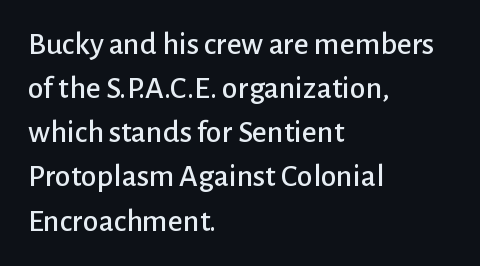
{"serif": "no", "italic": "no", "width": "normal", "stroke_contrast": "low", "x_height": "medium", "monospaced": "no", "underline": "no", "align": "left", "line_spacing": "normal", "line_spacing_ratio": 1.38, "letter_spacing": "normal", "letter_spacing_em": 0.0, "glyph_px": 32}
